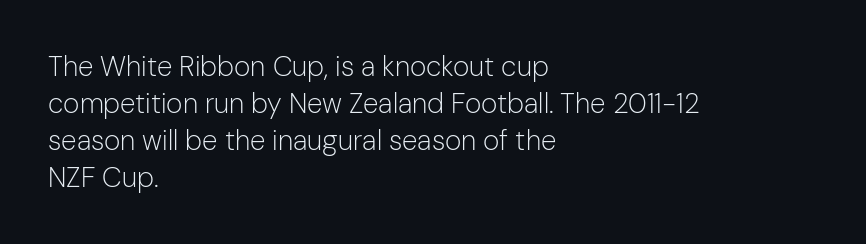
{"serif": "no", "italic": "no", "bold": "no", "weight": "light", "width": "normal", "stroke_contrast": "low", "x_height": "medium", "monospaced": "no", "underline": "no", "align": "left", "line_spacing": "normal", "line_spacing_ratio": 1.32, "letter_spacing": "normal", "letter_spacing_em": 0.0, "glyph_px": 28}
